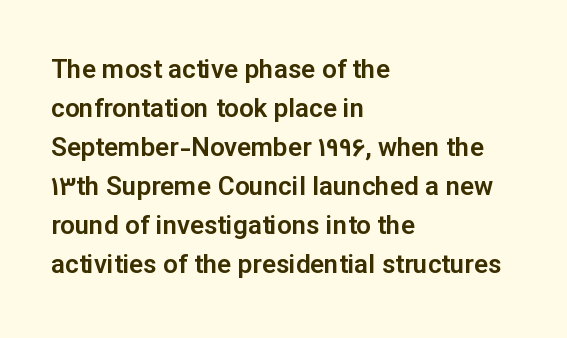
The image shows 26 px text type, upright; set left-aligned, normal line spacing (1.5x), normal letter spacing, not underlined.
